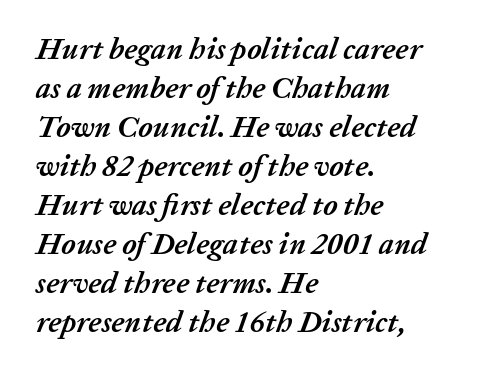
{"italic": "yes", "lean": "right", "slant_degrees": 20, "bold": "yes", "weight": "semibold", "width": "normal", "stroke_contrast": "low", "x_height": "medium", "monospaced": "no", "underline": "no", "align": "left", "line_spacing": "normal", "line_spacing_ratio": 1.3, "letter_spacing": "normal", "letter_spacing_em": 0.0, "glyph_px": 30}
